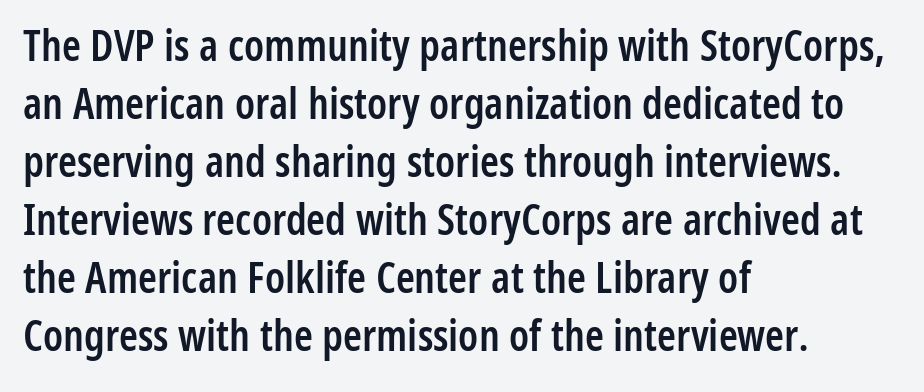
Q: Is the text bold? A: Semi-bold.
Q: Is the text italic (slanted)? A: No, it is upright.
Q: Is the typeface a serif or a sans-serif typeface? A: Sans-serif.
Q: Is the text underlined? A: No.
Q: How is the paragraph aligned? A: Left-aligned.
Q: Is the spacing between letters normal or unusually wide? A: Normal.
Q: Is the spacing between lines tight, normal or loose? A: Normal.
Q: Width (condensed, normal, or wide)? A: Condensed.
Q: Stroke contrast? A: Low.
Q: x-height? A: Medium.
Q: Monospaced? A: No.
